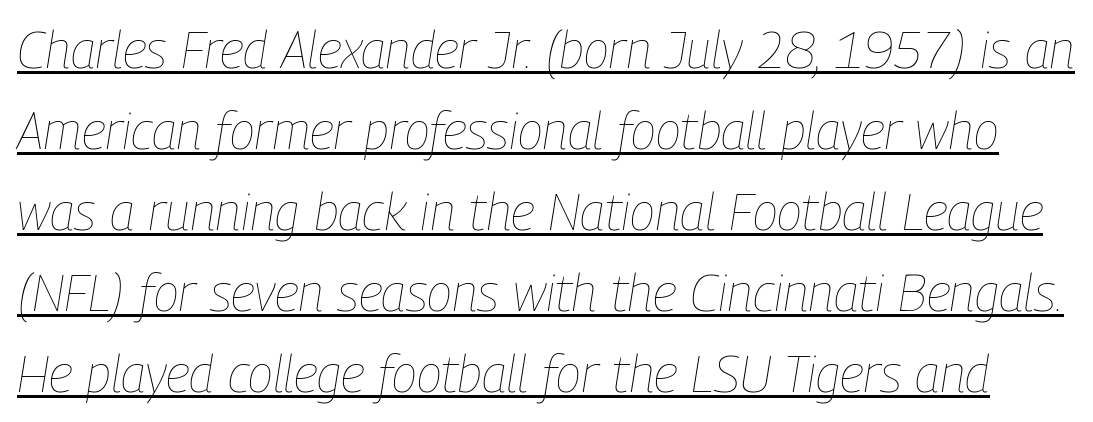
Each new line begins a customary step beneath the previous one. Do the characters align in a grid? No, the font is proportional. Look at the tracking — it's just the regular setting, nothing added. The glyphs are accompanied by a horizontal stroke just below them. The letters look calm and open, with moderate or lighter stems.
